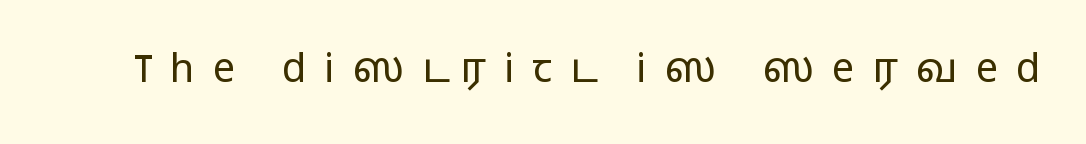
{"serif": "no", "italic": "no", "bold": "no", "weight": "light", "width": "wide", "stroke_contrast": "low", "x_height": "medium", "monospaced": "no", "underline": "no", "letter_spacing": "wide", "letter_spacing_em": 0.45, "glyph_px": 40}
